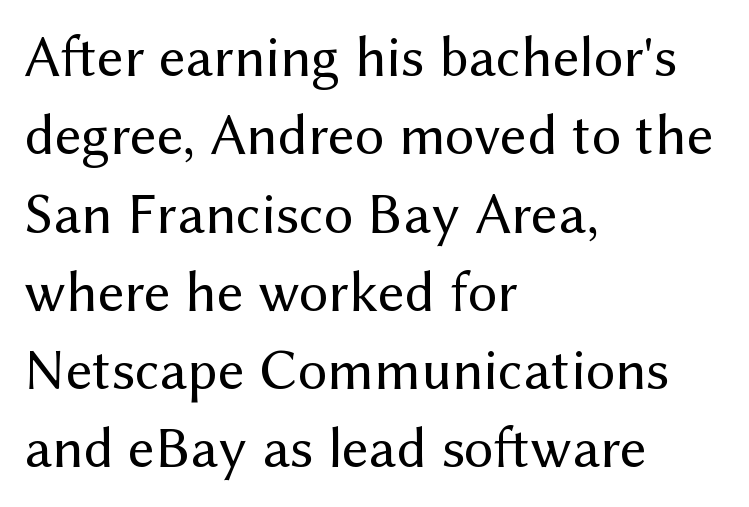
The image shows 58 px regular-weight sans-serif type, upright; set left-aligned, normal line spacing (1.35x), normal letter spacing, not underlined; medium stroke contrast and a medium x-height.
